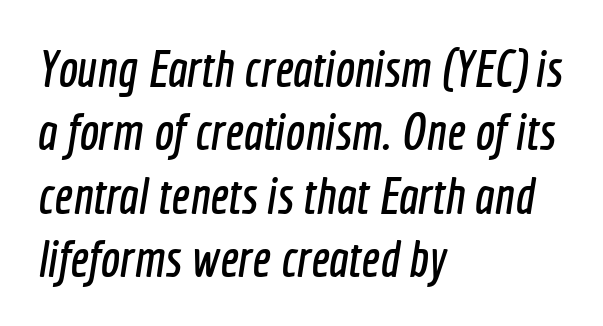
The space directly below the letters is spotless. How are the letters spaced? Ordinarily, with no added tracking. To sum up the face: it is a sans, with no serifs. A typesetter would call this proportional, since set widths differ per character. These lines stack with their left ends in a neat column.
